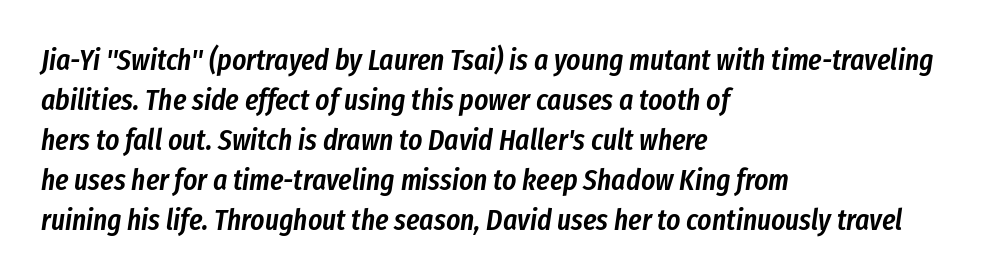
{"italic": "yes", "lean": "right", "slant_degrees": 8, "bold": "semi", "weight": "semibold", "width": "condensed", "stroke_contrast": "low", "x_height": "medium", "monospaced": "no", "underline": "no", "align": "left", "line_spacing": "normal", "line_spacing_ratio": 1.33, "letter_spacing": "normal", "letter_spacing_em": 0.0, "glyph_px": 30}
